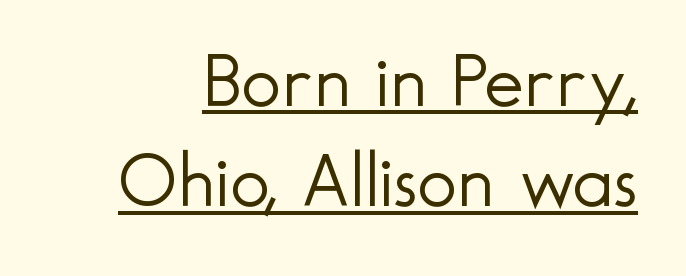
The image shows 76 px light sans-serif type, upright; set normal line spacing (1.32x), normal letter spacing, underlined; a small x-height.
